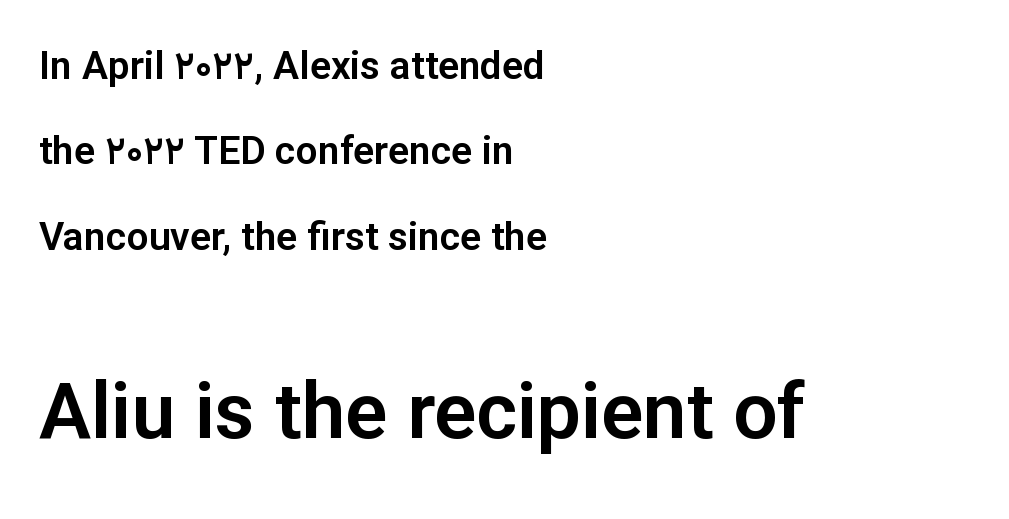
The typeface chosen for these lines omits serifs. Any mark beneath the type? The region is blank. The designer gave the closing block more size than the opening block. Italic: no, the glyphs are upright roman.
